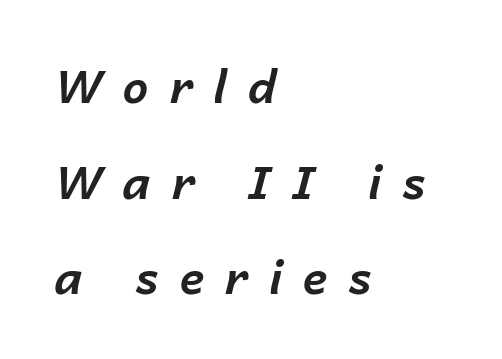
Q: Is the text bold? A: Yes.
Q: Is the text italic (slanted)? A: Yes, it leans right by about 14 degrees.
Q: Is the text underlined? A: No.
Q: How is the paragraph aligned? A: Left-aligned.
Q: Is the spacing between letters normal or unusually wide? A: Unusually wide.
Q: Is the spacing between lines tight, normal or loose? A: Loose.
Q: Width (condensed, normal, or wide)? A: Normal.
Q: Stroke contrast? A: Low.
Q: x-height? A: Medium.
Q: Monospaced? A: No.
